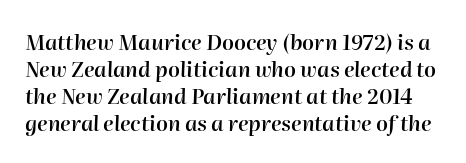
This rendering leaves character spacing at its baseline value. You can tell it's italic because the verticals aren't actually vertical. Successive baselines arrive at the customary interval. The specimen omits any rule beneath the text block's lines. Every letter is mildly thick-stroked: semibold rather than bold.
